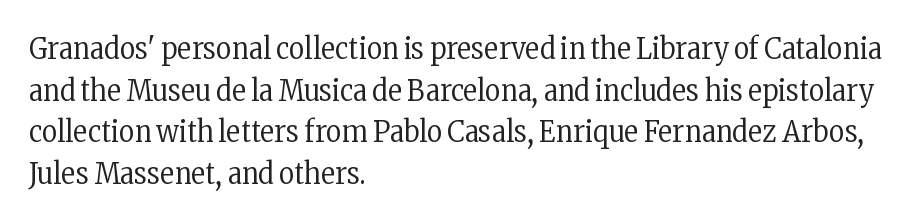
A serif font was chosen for this passage. The typesetting does not lean heavy: it is not bold. Where is the straight margin? On the left. The baseline area is clear.
